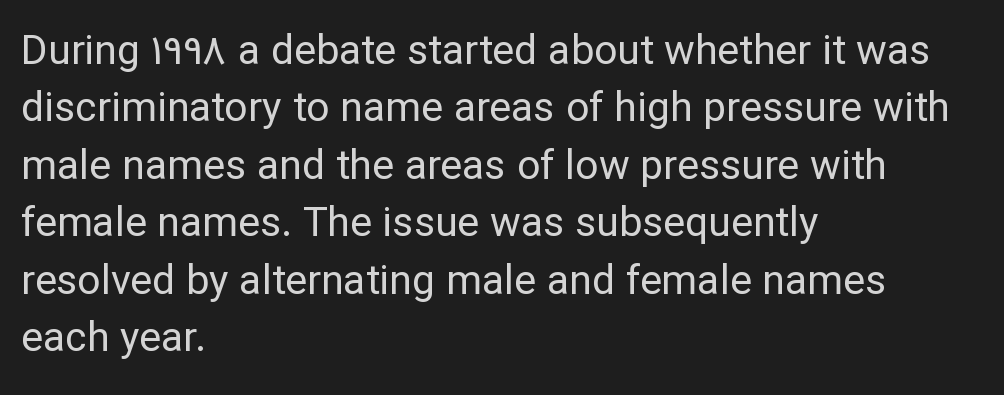
{"serif": "no", "italic": "no", "bold": "no", "weight": "regular", "width": "normal", "stroke_contrast": "low", "x_height": "medium", "monospaced": "no", "underline": "no", "align": "left", "line_spacing": "normal", "line_spacing_ratio": 1.4, "letter_spacing": "normal", "letter_spacing_em": 0.0, "glyph_px": 41}
